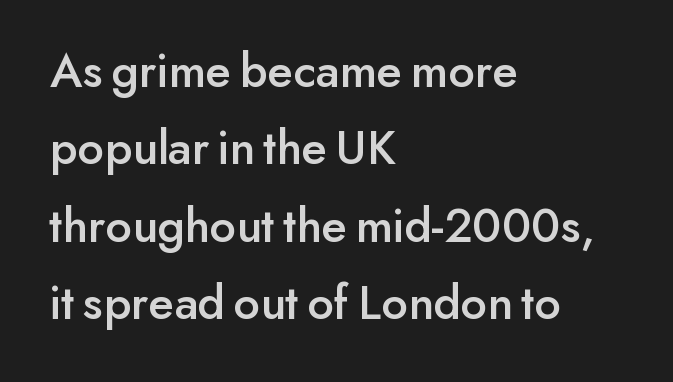
Spacing verdict: proportional, widths tailored to each character. The face used here is a sans, in the tradition of grotesques and geometrics. Compared with typical paragraphs, the rows here are spaced about the same. The lettering holds an erect, upright posture throughout. The space directly below the letters is spotless.
